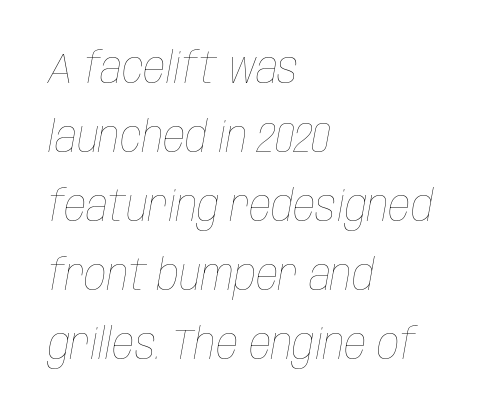
Q: Is the text bold? A: No.
Q: Is the text italic (slanted)? A: Yes, it leans right by about 10 degrees.
Q: Is the text underlined? A: No.
Q: How is the paragraph aligned? A: Left-aligned.
Q: Is the spacing between letters normal or unusually wide? A: Normal.
Q: Is the spacing between lines tight, normal or loose? A: Normal.
Q: Width (condensed, normal, or wide)? A: Condensed.
Q: Stroke contrast? A: Low.
Q: x-height? A: Large.
Q: Monospaced? A: No.
